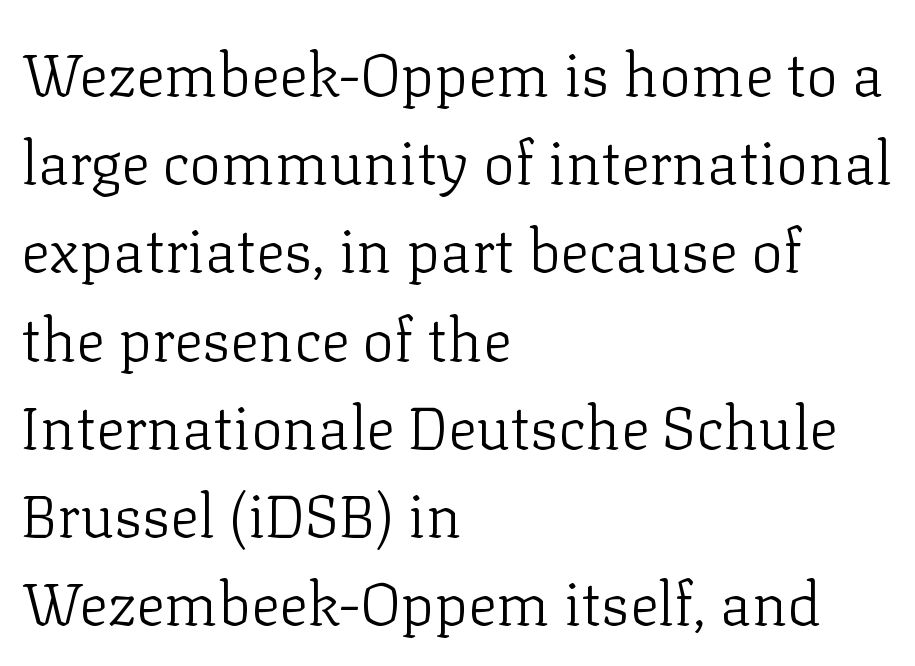
The image shows 60 px light serif type, upright; set left-aligned, normal line spacing (1.47x), normal letter spacing, not underlined; low stroke contrast and a medium x-height.
